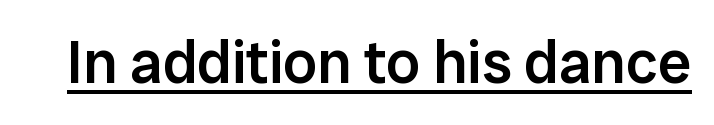
Q: Is the text bold? A: Semi-bold.
Q: Is the text italic (slanted)? A: No, it is upright.
Q: Is the typeface a serif or a sans-serif typeface? A: Sans-serif.
Q: Is the text underlined? A: Yes.
Q: Is the spacing between letters normal or unusually wide? A: Normal.
Q: Width (condensed, normal, or wide)? A: Normal.
Q: Stroke contrast? A: Low.
Q: x-height? A: Medium.
Q: Monospaced? A: No.
